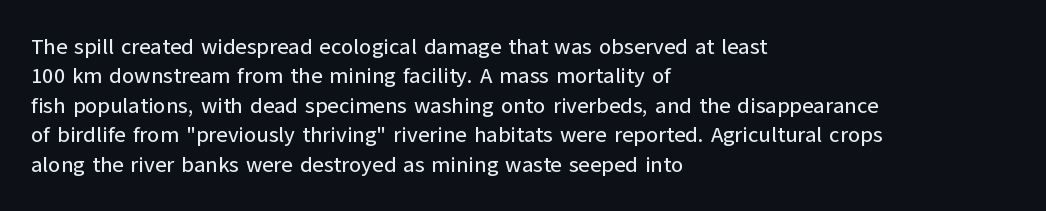
Q: Is the text italic (slanted)? A: No, it is upright.
Q: Is the text underlined? A: No.
Q: How is the paragraph aligned? A: Left-aligned.
Q: Is the spacing between letters normal or unusually wide? A: Normal.
Q: Is the spacing between lines tight, normal or loose? A: Normal.
